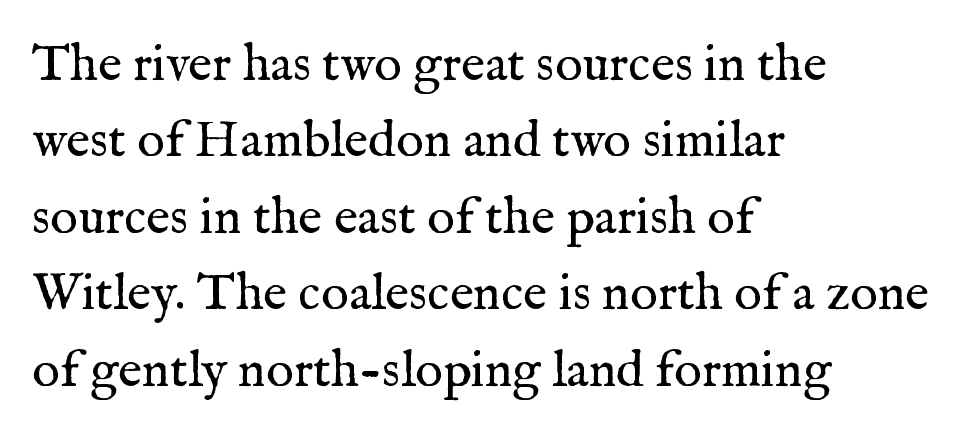
Tall strokes in this sample are plumb rather than angled. Type without underlining. The letters carry serifs — small finishing strokes at the ends of their stems. The font sits on the lighter half of the weight spectrum, regular included. How are the letters spaced? Ordinarily, with no added tracking. The line-height multiplier appears to be the usual default.
